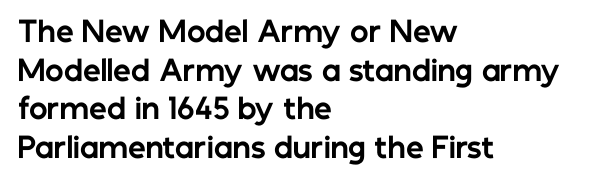
The image shows 28 px bold sans-serif type, upright; set left-aligned, normal line spacing (1.38x), normal letter spacing, not underlined; low stroke contrast and a medium x-height.
